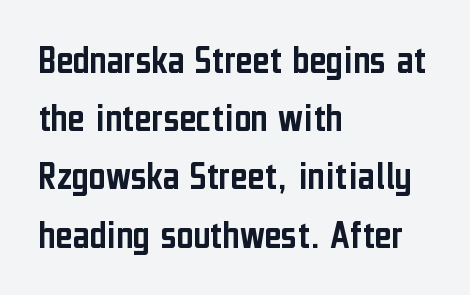
The image shows 41 px condensed sans-serif type, upright; set left-aligned, normal line spacing (1.42x), normal letter spacing, not underlined; low stroke contrast and a medium x-height.
